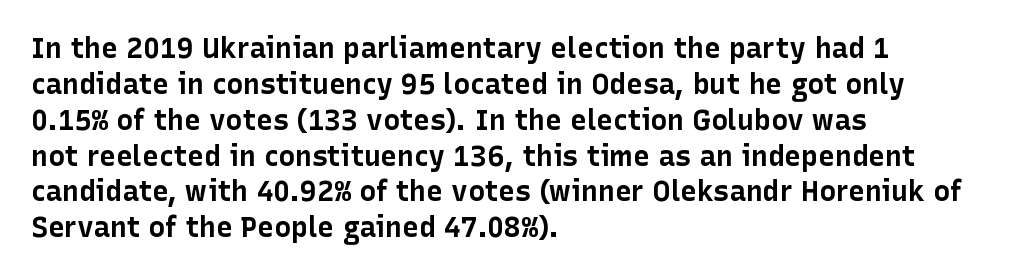
Q: Is the text bold? A: Yes.
Q: Is the text italic (slanted)? A: No, it is upright.
Q: Is the typeface a serif or a sans-serif typeface? A: Sans-serif.
Q: Is the text underlined? A: No.
Q: How is the paragraph aligned? A: Left-aligned.
Q: Is the spacing between letters normal or unusually wide? A: Normal.
Q: Is the spacing between lines tight, normal or loose? A: Normal.
Q: Width (condensed, normal, or wide)? A: Normal.
Q: Stroke contrast? A: Low.
Q: x-height? A: Medium.
Q: Monospaced? A: No.
